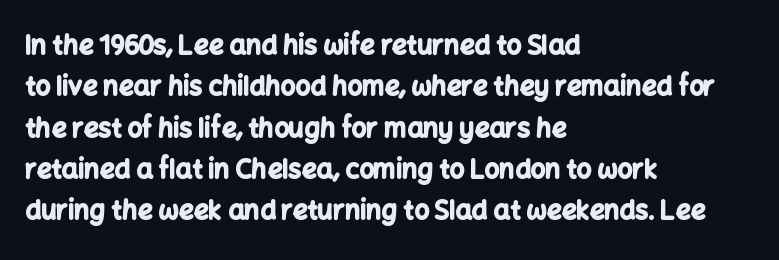
{"italic": "no", "bold": "yes", "underline": "no", "align": "left", "line_spacing": "normal", "line_spacing_ratio": 1.59, "letter_spacing": "normal", "letter_spacing_em": 0.0, "glyph_px": 26}
